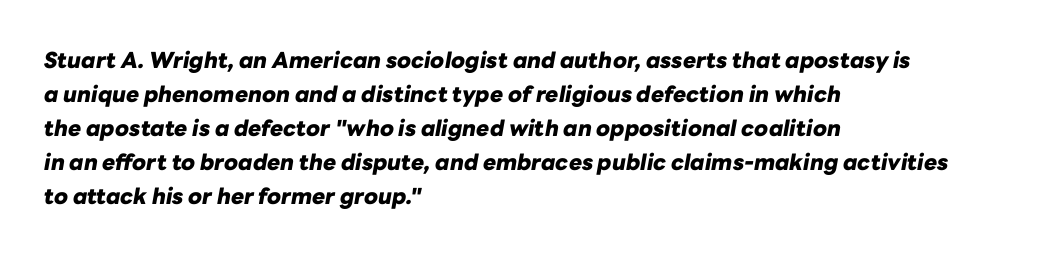
The image shows 22 px bold type, italic (leaning right); set left-aligned, normal line spacing (1.54x), normal letter spacing, not underlined.
